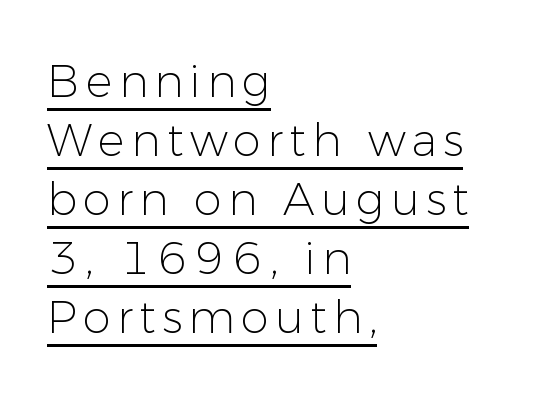
All the whitespace from short lines collects on the right. The glyphs are accompanied by a horizontal stroke just below them. In terms of letterform style, serifs are entirely absent. The strokes are not fattened; the text isn't bold. Here the designer chose a conventional face with non-uniform glyph widths. Summary of vertical rhythm: regular, with standard interline spacing.
